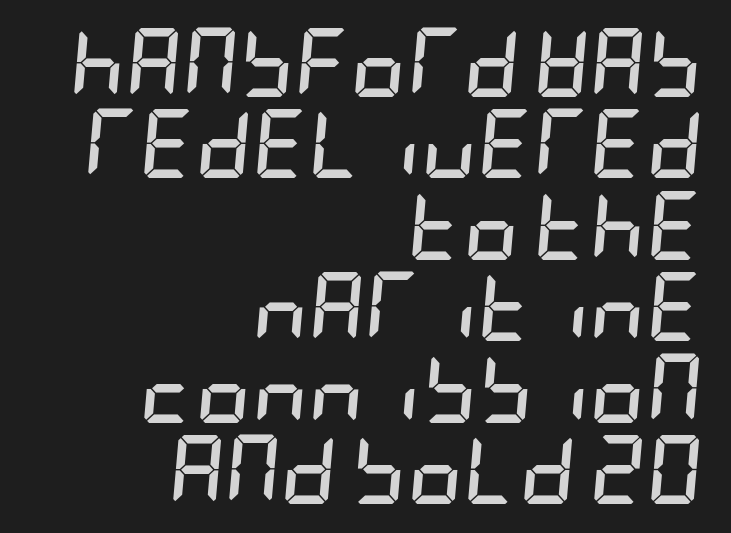
The image shows 69 px semibold, condensed type, italic (leaning right); set right-aligned, line spacing 1.18x, normal letter spacing, not underlined; low stroke contrast and a large x-height.
